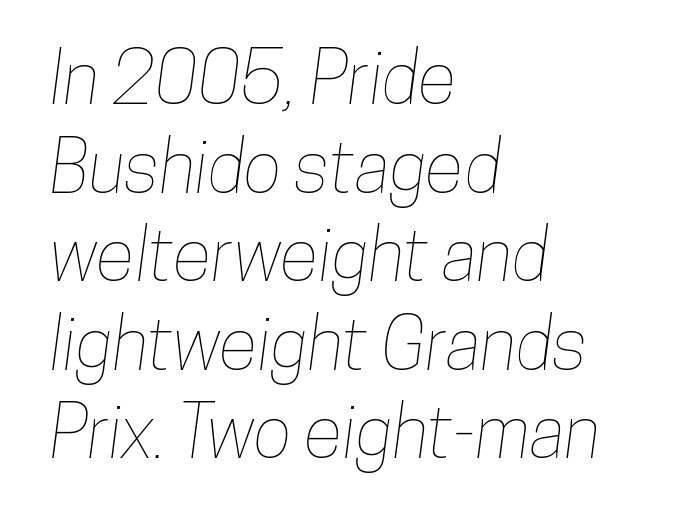
The specimen omits any rule beneath the text block's lines. Spacing verdict: proportional, widths tailored to each character. The rag falls on the right side of this text block. Look at the tracking — it's just the regular setting, nothing added.
